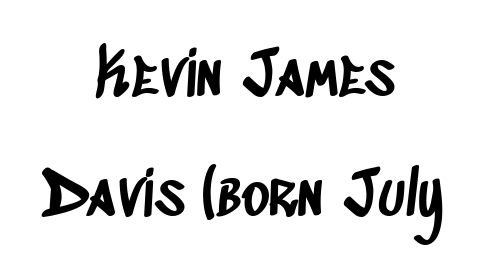
Q: Is the typeface a serif or a sans-serif typeface? A: Sans-serif.
Q: Is the text underlined? A: No.
Q: How is the paragraph aligned? A: Centered.
Q: Is the spacing between letters normal or unusually wide? A: Normal.
Q: Is the spacing between lines tight, normal or loose? A: Loose.
Q: Width (condensed, normal, or wide)? A: Condensed.
Q: Stroke contrast? A: Low.
Q: x-height? A: Large.
Q: Monospaced? A: No.
